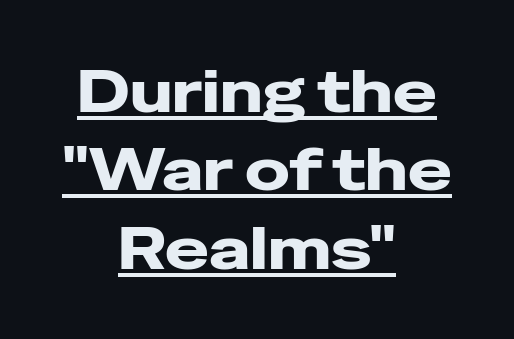
The image shows 59 px wide sans-serif type, upright; set centered, normal line spacing (1.33x), normal letter spacing, underlined; low stroke contrast and a medium x-height.
